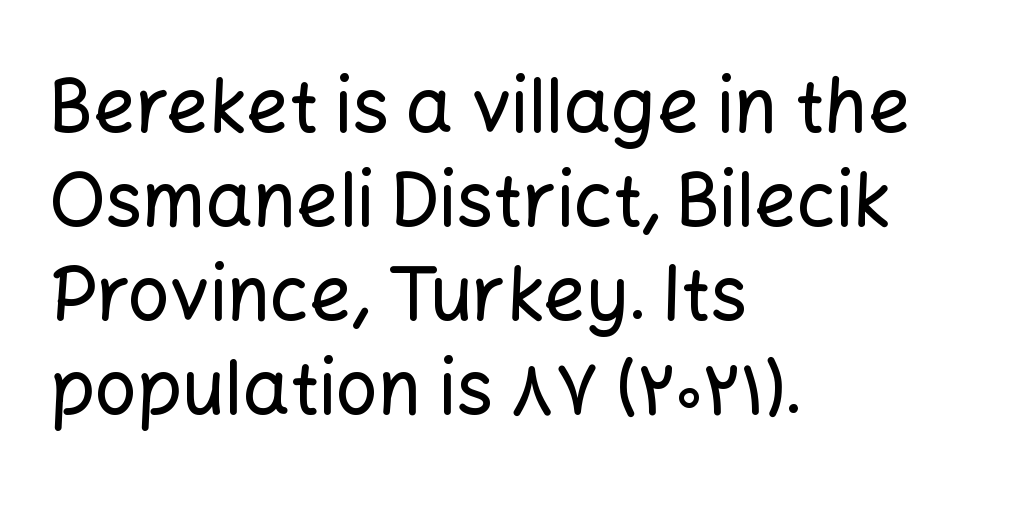
Think of a printed novel: that variable character pitch is what you see here. This sample keeps an unexceptional amount of space between lines. Rendered with straight, roman letterforms. Between one letter and the next there's only the usual sliver of space. This sample uses a sans-serif face. This rendering uses left alignment, leaving the right contour irregular.
